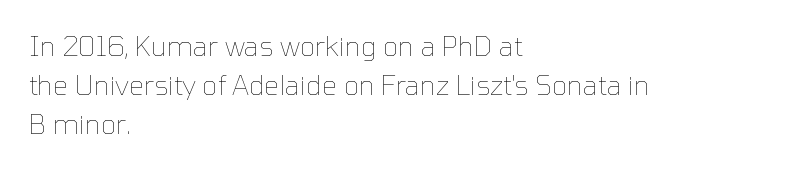
Q: Is the text bold? A: No.
Q: Is the text italic (slanted)? A: No, it is upright.
Q: Is the text underlined? A: No.
Q: How is the paragraph aligned? A: Left-aligned.
Q: Is the spacing between letters normal or unusually wide? A: Normal.
Q: Is the spacing between lines tight, normal or loose? A: Normal.
